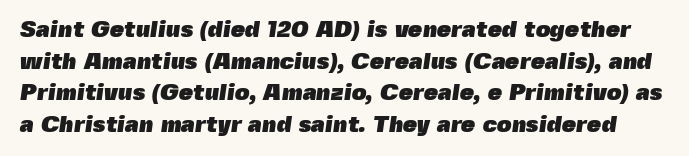
{"bold": "yes", "underline": "no", "line_spacing": "normal", "line_spacing_ratio": 1.37, "letter_spacing": "normal", "letter_spacing_em": 0.0, "glyph_px": 23}
